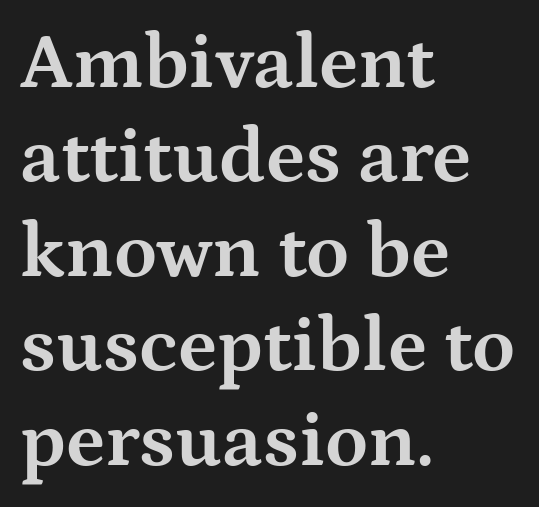
The image shows 78 px bold, wide serif type, upright; set left-aligned, line spacing 1.21x, normal letter spacing, not underlined; medium stroke contrast and a medium x-height.
